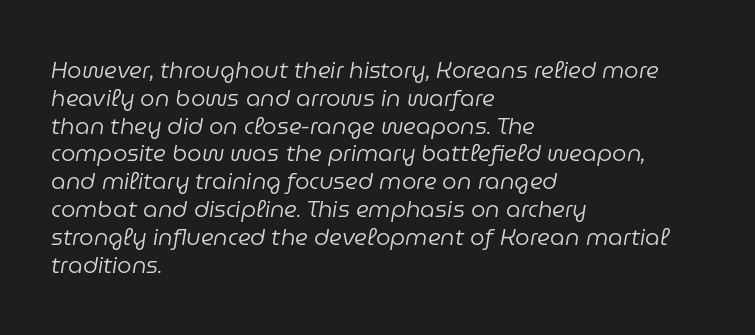
The image shows 23 px text type, italic (leaning right); set left-aligned, line spacing 1.21x, normal letter spacing, not underlined.
